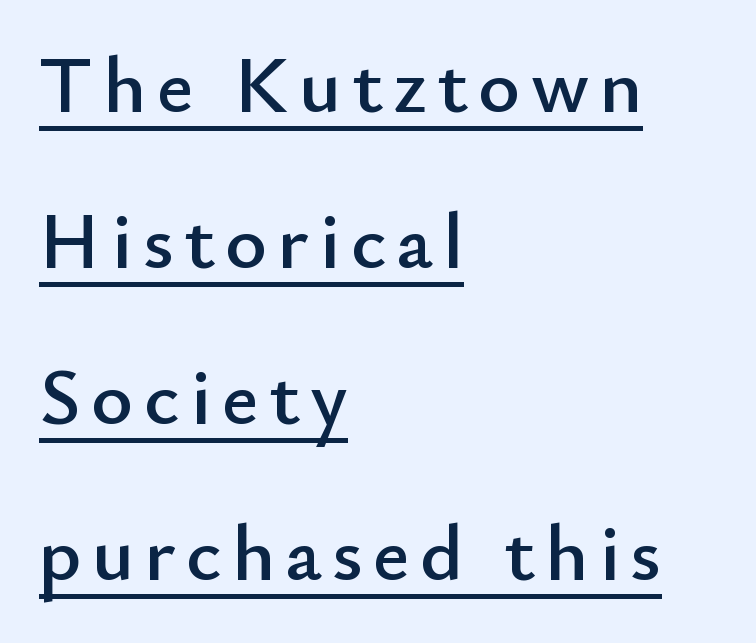
{"serif": "no", "italic": "no", "width": "normal", "stroke_contrast": "low", "x_height": "small", "monospaced": "no", "underline": "yes", "align": "left", "line_spacing": "loose", "line_spacing_ratio": 1.95, "glyph_px": 80}
